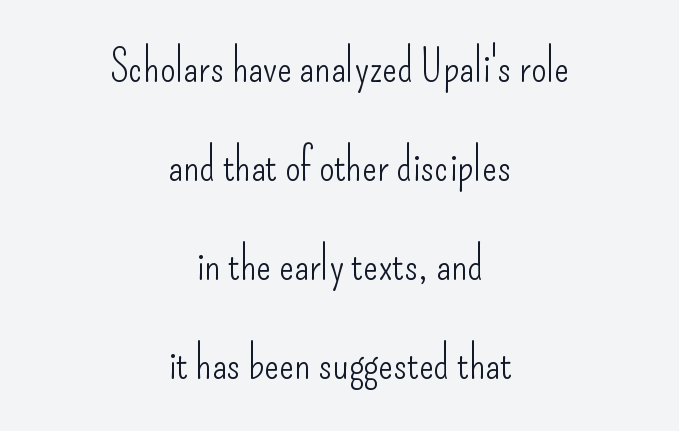
The image shows 44 px light, condensed sans-serif type, upright; set centered, loose line spacing (2.25x), normal letter spacing, not underlined; low stroke contrast and a small x-height.
